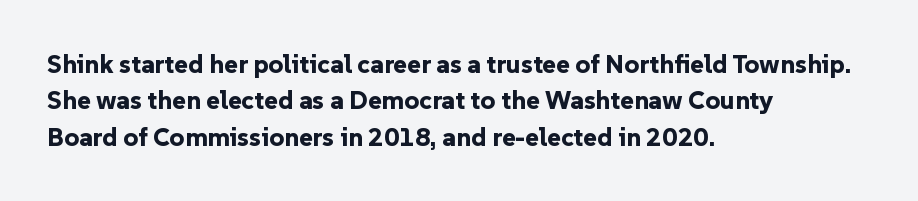
{"italic": "no", "bold": "yes", "underline": "no", "align": "left", "line_spacing": "normal", "line_spacing_ratio": 1.4, "letter_spacing": "normal", "letter_spacing_em": 0.0, "glyph_px": 26}
